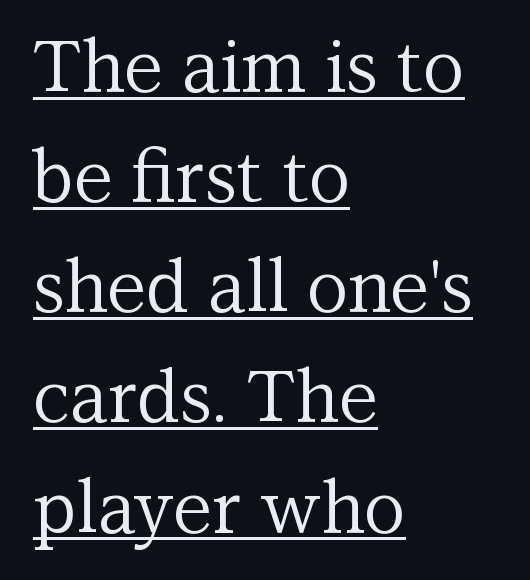
Tracking value appears to be zero — textbook default spacing. Bold? No — there's no thickening of the strokes. Is this a fixed-width face? No — the glyphs have proportional, varying widths. Letterform terminals end in serifs throughout the passage. In CSS terms this would be text-align: left.
